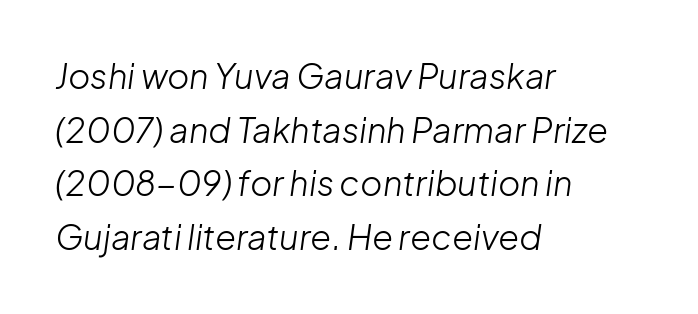
The image shows 34 px light type, italic (leaning right); set left-aligned, normal line spacing (1.58x), normal letter spacing, not underlined; low stroke contrast and a medium x-height.
